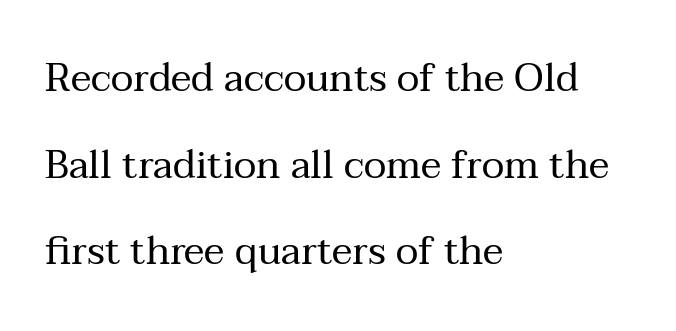
The image shows 39 px regular-weight serif type, upright; set left-aligned, loose line spacing (2.22x), normal letter spacing, not underlined; medium stroke contrast and a medium x-height.
